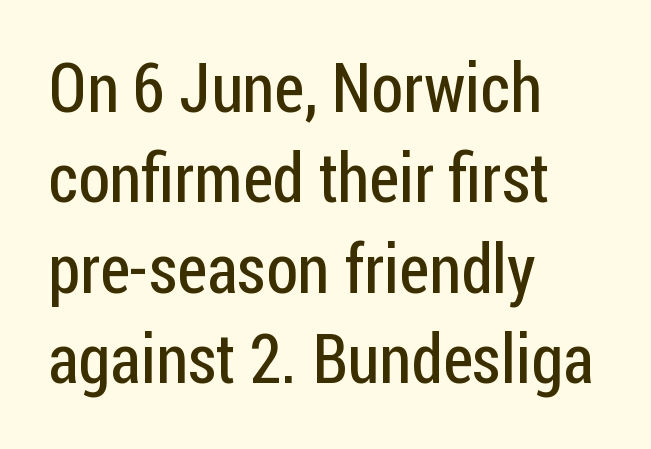
The image shows 68 px regular-weight, condensed sans-serif type, upright; set left-aligned, normal line spacing (1.33x), normal letter spacing, not underlined; low stroke contrast and a medium x-height.
